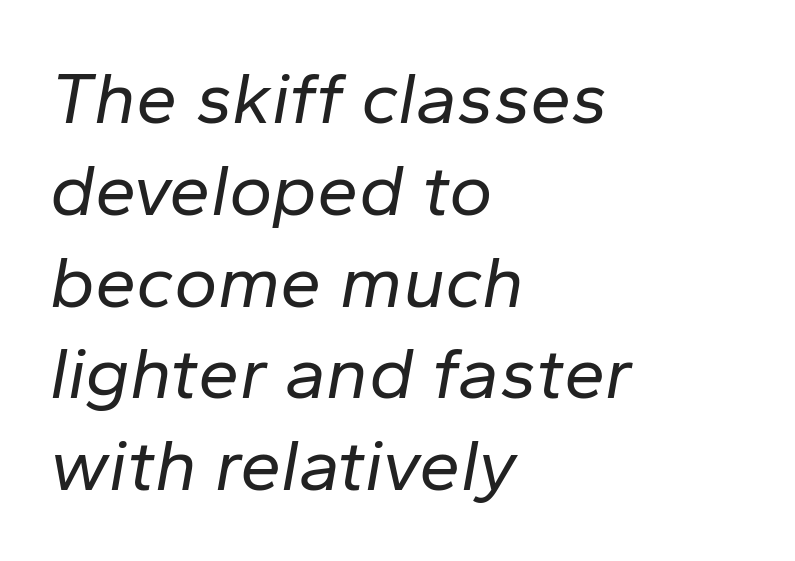
Q: Is the text bold? A: No.
Q: Is the text italic (slanted)? A: Yes, it leans right by about 10 degrees.
Q: Is the text underlined? A: No.
Q: How is the paragraph aligned? A: Left-aligned.
Q: Is the spacing between letters normal or unusually wide? A: Normal.
Q: Width (condensed, normal, or wide)? A: Normal.
Q: Stroke contrast? A: Low.
Q: x-height? A: Medium.
Q: Monospaced? A: No.
